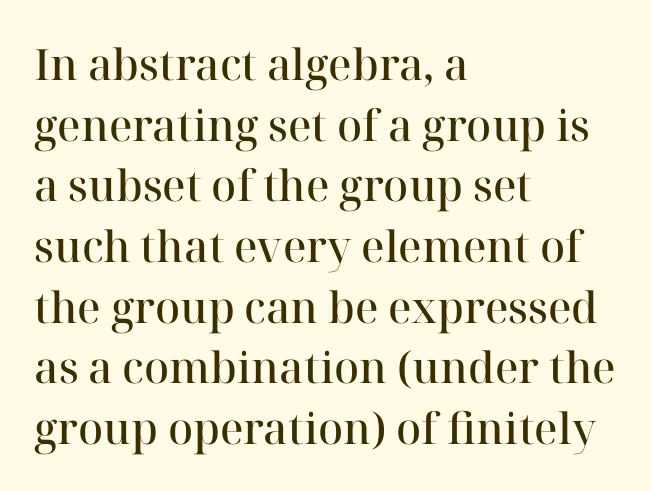
The rendering uses natural spacing where letterforms have individual widths. Does the weight exceed regular? Yes, but only to semibold. What stands out about the letter spacing? Nothing — it is the standard amount. The rendering uses a moderate line-height, typical for paragraphs.
